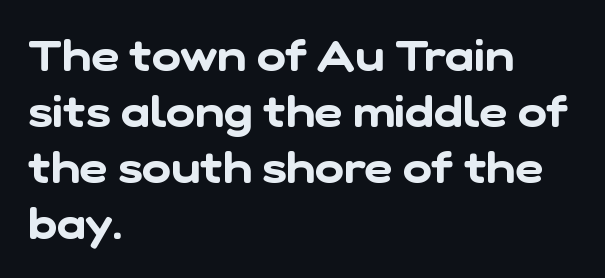
What's the leading like? Ordinary, nothing unusual. Has an underline been added? It has not. The font family rendered here belongs to the sans-serif group. This sample uses plain, unmodified letter spacing. Do the characters align in a grid? No, the font is proportional.
